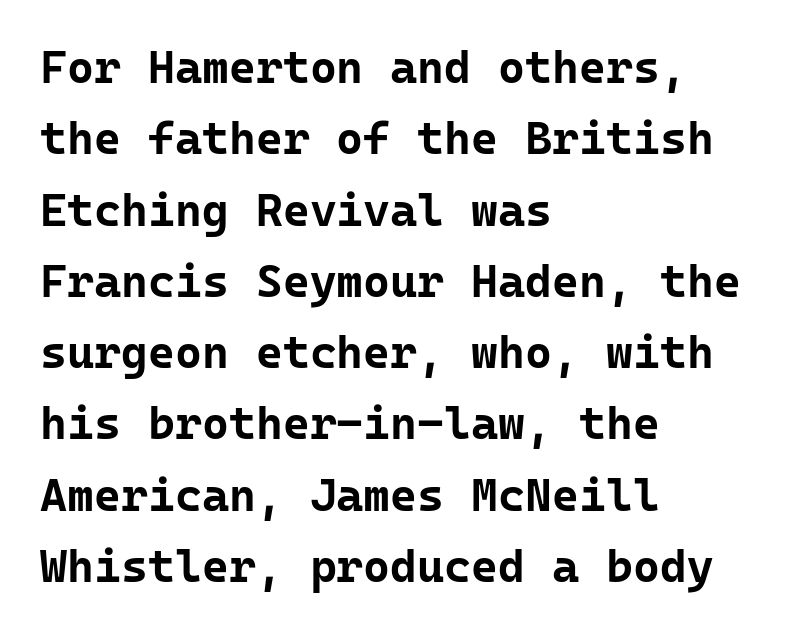
Q: Is the text bold? A: Yes.
Q: Is the text italic (slanted)? A: No, it is upright.
Q: Is the typeface a serif or a sans-serif typeface? A: Sans-serif.
Q: Is the text underlined? A: No.
Q: How is the paragraph aligned? A: Left-aligned.
Q: Is the spacing between letters normal or unusually wide? A: Normal.
Q: Is the spacing between lines tight, normal or loose? A: Normal.
Q: Width (condensed, normal, or wide)? A: Normal.
Q: Stroke contrast? A: Low.
Q: x-height? A: Medium.
Q: Monospaced? A: Yes.
